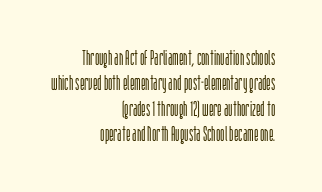
Rule under the text: the space is simply empty. Right-aligned paragraph, ragged on the left. Notice how the stems are strictly vertical — no italics here. This reads as an unemphasized weight, regular at the heaviest. This sample uses plain, unmodified letter spacing.
